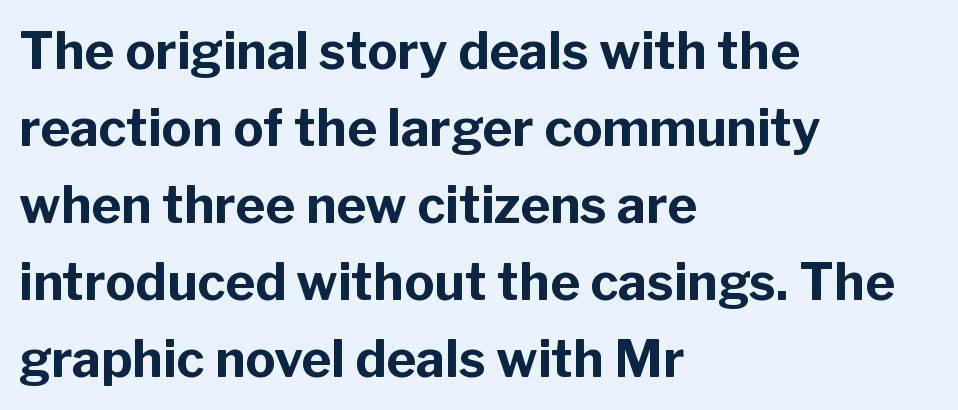
A normal amount of white space separates one row of letters from the next. Short and long lines alike share a common starting point at left. Does the weight exceed regular? Yes, all the way to bold. Is there any slant? The stems are plumb.
